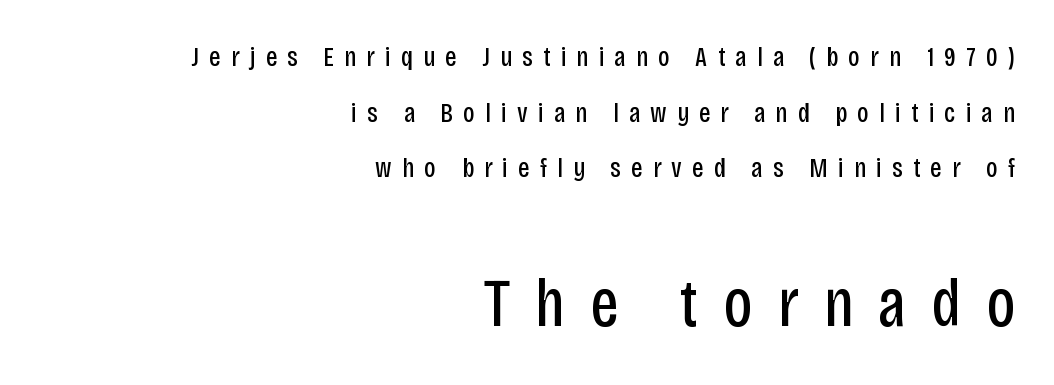
The image shows 69 px regular-weight, condensed sans-serif type, upright; set right-aligned, loose line spacing (1.99x), unusually wide letter spacing (+0.36 em), not underlined; the second (bottom) block is 2.46x larger; low stroke contrast and a large x-height.
